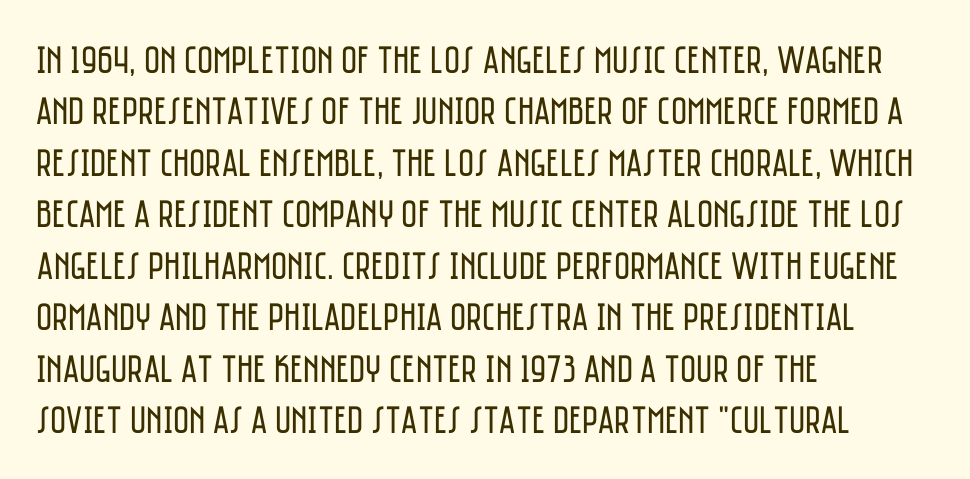
The image shows 39 px regular-weight, condensed sans-serif type, upright; set left-aligned, normal line spacing (1.32x), normal letter spacing, not underlined; low stroke contrast and a large x-height.
